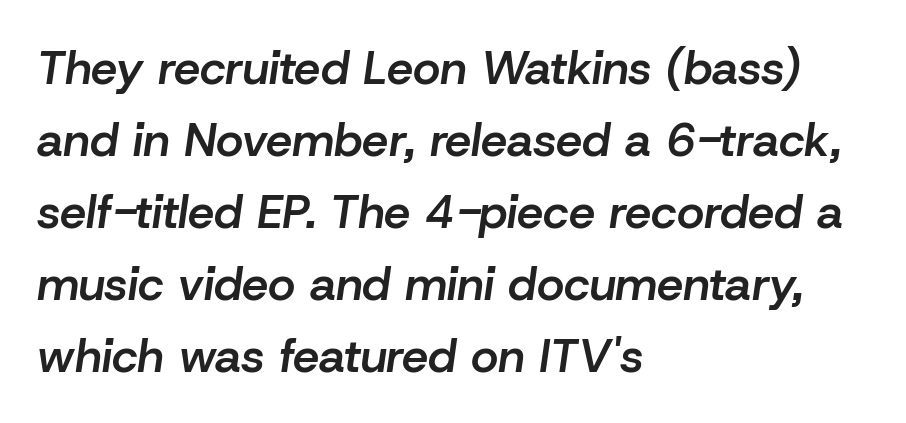
Vertically, the passage feels balanced, rows spaced as you'd expect. Emphasis-style slanted type is in use. Rule under the text: the space is simply empty. Looks like regular typesetting: each glyph gets only the width it needs.
